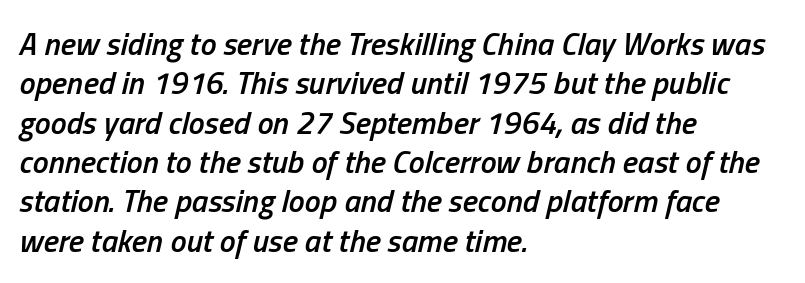
In terms of posture, this sample is oblique. The rendering anchors every line to the left-hand side. Decoration check: the copy has no underline. Students, this is semibold: more ink than regular, less than bold. This sample has the flowing, uneven cadence of proportional lettering. The passage shown has conventional tracking throughout.
